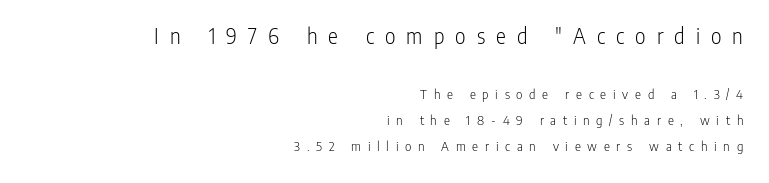
{"italic": "no", "bold": "no", "underline": "no", "align": "right", "line_spacing_ratio": 1.88, "letter_spacing": "wide", "letter_spacing_em": 0.48, "larger_block": "first", "size_ratio": 1.64, "glyph_px": 23}
